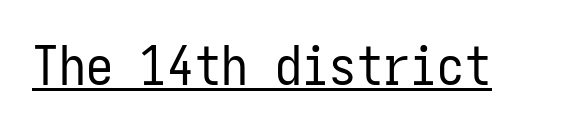
{"serif": "no", "italic": "no", "bold": "no", "weight": "regular", "width": "condensed", "stroke_contrast": "low", "x_height": "medium", "monospaced": "yes", "underline": "yes", "letter_spacing": "normal", "letter_spacing_em": 0.0, "glyph_px": 54}
